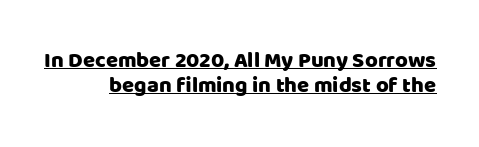
{"italic": "no", "underline": "yes", "align": "right", "line_spacing": "tight", "line_spacing_ratio": 1.13, "letter_spacing": "normal", "letter_spacing_em": 0.0, "glyph_px": 22}
